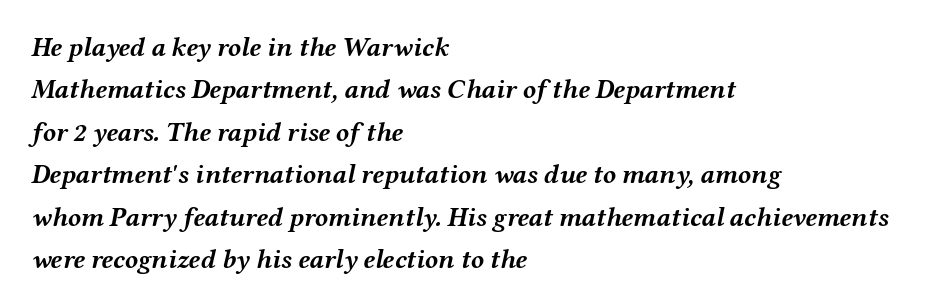
Q: Is the text bold? A: Yes.
Q: Is the text italic (slanted)? A: Yes, it leans right by about 12 degrees.
Q: Is the text underlined? A: No.
Q: How is the paragraph aligned? A: Left-aligned.
Q: Is the spacing between letters normal or unusually wide? A: Normal.
Q: Is the spacing between lines tight, normal or loose? A: Normal.
